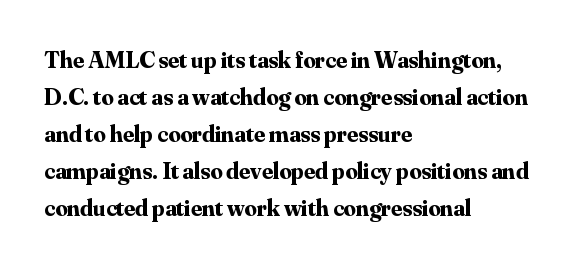
{"italic": "no", "bold": "yes", "underline": "no", "align": "left", "line_spacing": "normal", "line_spacing_ratio": 1.54, "letter_spacing": "normal", "letter_spacing_em": 0.0, "glyph_px": 24}
